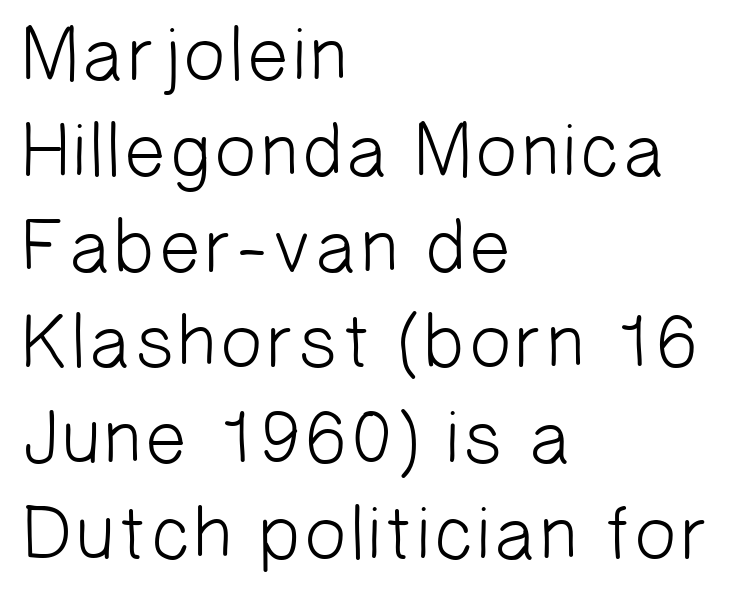
{"serif": "no", "bold": "no", "weight": "light", "width": "normal", "stroke_contrast": "low", "x_height": "medium", "monospaced": "no", "underline": "no", "align": "left", "line_spacing": "normal", "line_spacing_ratio": 1.26, "letter_spacing": "normal", "letter_spacing_em": 0.0, "glyph_px": 76}
